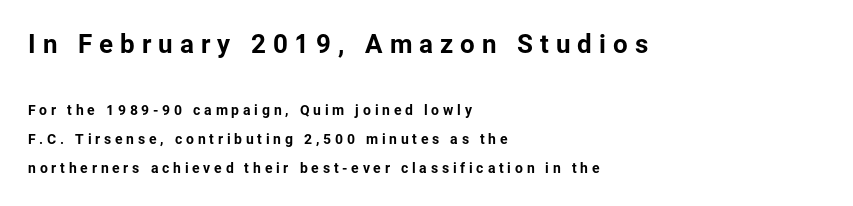
Every row of glyphs begins at an identical x-position on the left. Glyph-to-glyph distance is far greater than everyday printed text. The glyphs are unaccompanied by any horizontal stroke below them. Of the two passages, the one on top uses the larger point size. Baseline-to-baseline distance is far greater than the letter height.
